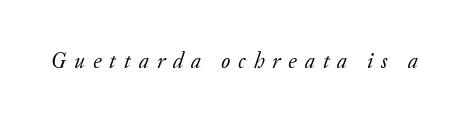
Is the stroke heavy? The answer is a plain regular-or-lighter. Tracking here is generous; glyphs stand well apart from one another. Slanted lettering throughout. Unmarked baselines from the first word to the last.
